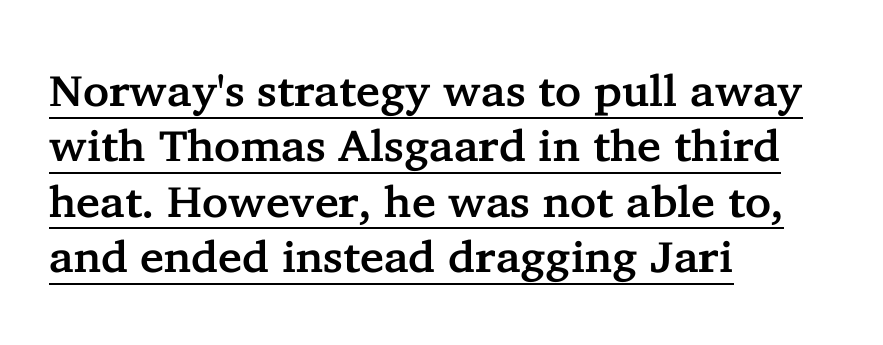
Each line starts at the same left margin while the right side varies. Think of a printed novel: that variable character pitch is what you see here. The type sits square on the baseline with zero lean. The letters sit at their default tracking, neither squeezed nor spread. A typesetter would label this face a serif.
